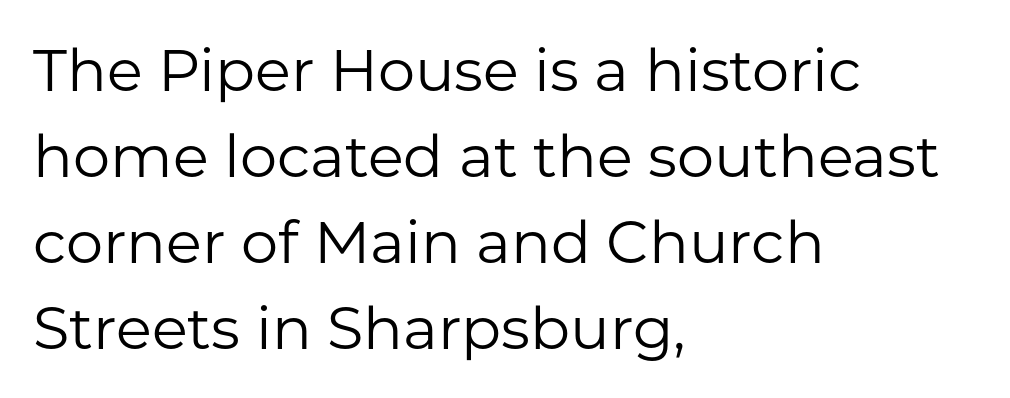
Short note: letters normally spaced. Decoration check: the copy has no underline. The face used here is proportionally spaced, like ordinary book or web type. Line spacing here is normal.
